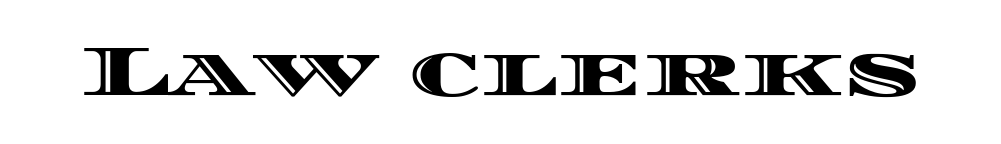
The image shows 72 px wide type, upright; set normal letter spacing, not underlined; a large x-height.
